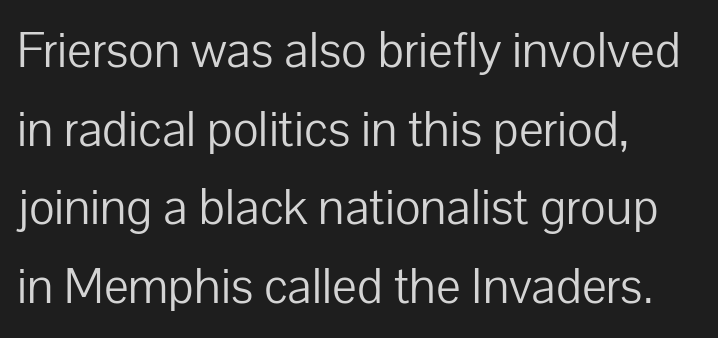
Q: Is the text bold? A: No.
Q: Is the text italic (slanted)? A: No, it is upright.
Q: Is the typeface a serif or a sans-serif typeface? A: Sans-serif.
Q: Is the text underlined? A: No.
Q: How is the paragraph aligned? A: Left-aligned.
Q: Is the spacing between letters normal or unusually wide? A: Normal.
Q: Is the spacing between lines tight, normal or loose? A: Normal.
Q: Width (condensed, normal, or wide)? A: Normal.
Q: Stroke contrast? A: Low.
Q: x-height? A: Medium.
Q: Monospaced? A: No.
